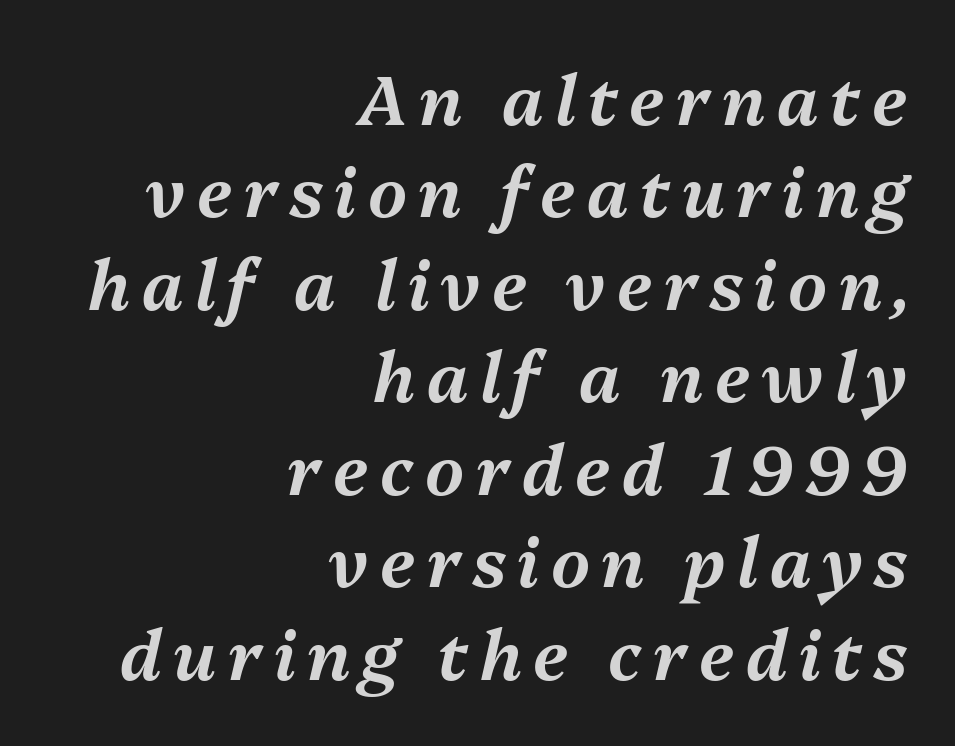
Q: Is the text italic (slanted)? A: Yes, it leans right by about 13 degrees.
Q: Is the text underlined? A: No.
Q: How is the paragraph aligned? A: Right-aligned.
Q: Is the spacing between lines tight, normal or loose? A: Normal.
Q: Width (condensed, normal, or wide)? A: Normal.
Q: Stroke contrast? A: Medium.
Q: x-height? A: Medium.
Q: Monospaced? A: No.
